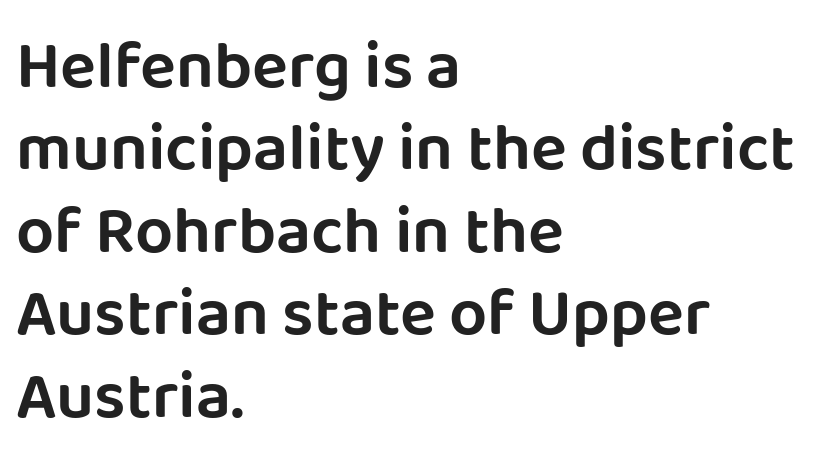
Notice how the passage keeps a crisp vertical edge on the left only. Just letters on the line, the space beneath them empty. The rendering shows plain stroke endings on the letterforms — a sans-serif design. There is no visible air inserted between adjacent glyphs. The passage shown is typed in a proportional face where columns would drift.
